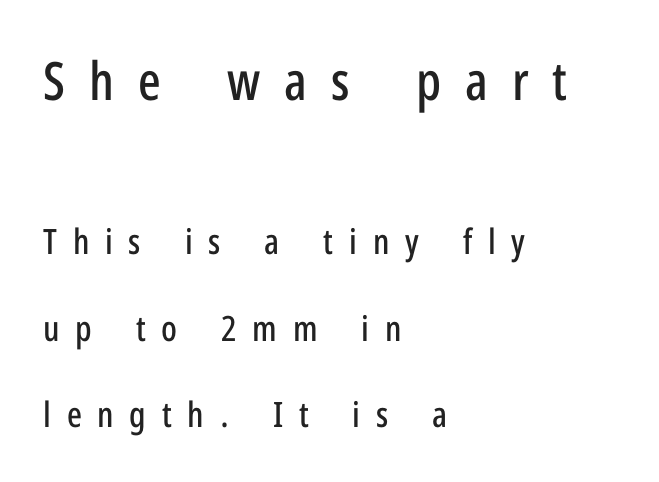
Quick note: not italic, upright. Examine the stroke ends and you'll find no serifs. The letters advance in unequal steps, a hallmark of proportional type. A classic flush-left, rag-right setting is used for this passage.
